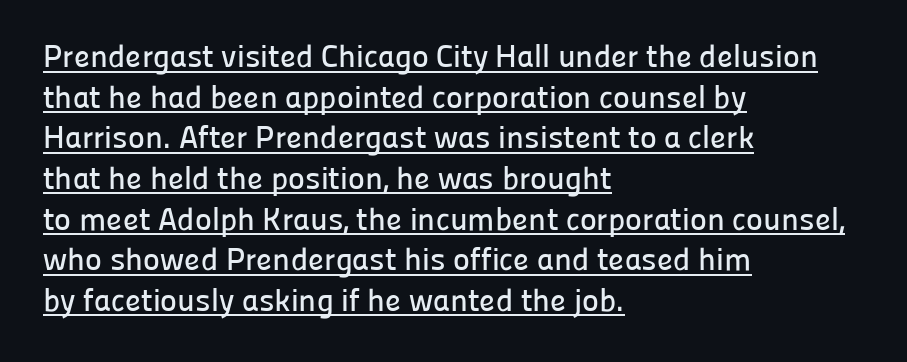
Varying glyph widths throughout — classic text-font behaviour. Horizontal alignment here is leftward, the default for most running prose. A roman cut, with each character standing at attention. The face used here appears with an underline applied.
